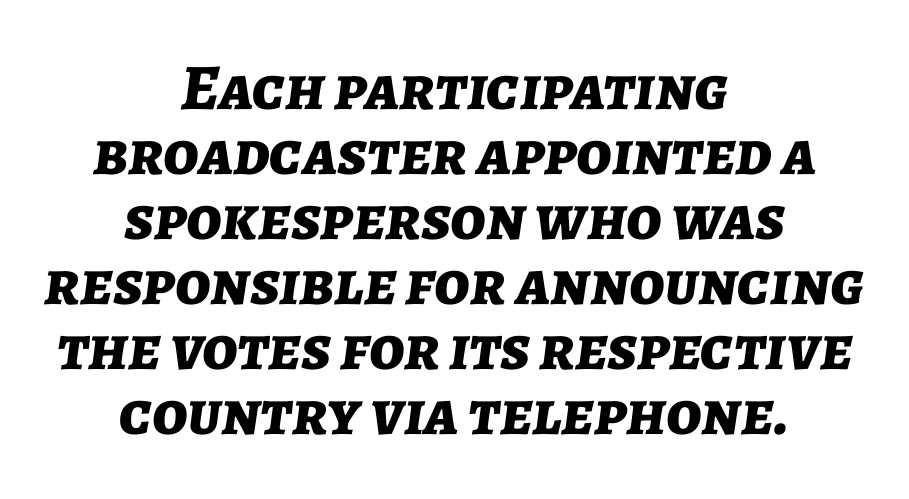
Is the block centered? Yes — each line is placed symmetrically about the middle. Line spacing here is tight. Does extra space separate the letters? No, they use regular spacing. Emphasis-style slanted type is in use. Descender tails drop into unmarked territory.
